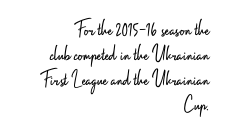
{"bold": "no", "underline": "no", "align": "right", "line_spacing": "tight", "line_spacing_ratio": 1.08, "letter_spacing": "normal", "letter_spacing_em": 0.0, "glyph_px": 23}
